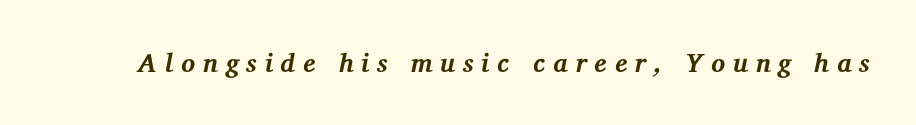
In terms of weight, the rendering is a true, heavy bold. Every character sits at an angle, as italics do. A clean baseline with only descenders dipping below it. Display-style spreading of the glyphs; the letterfit is very open.
